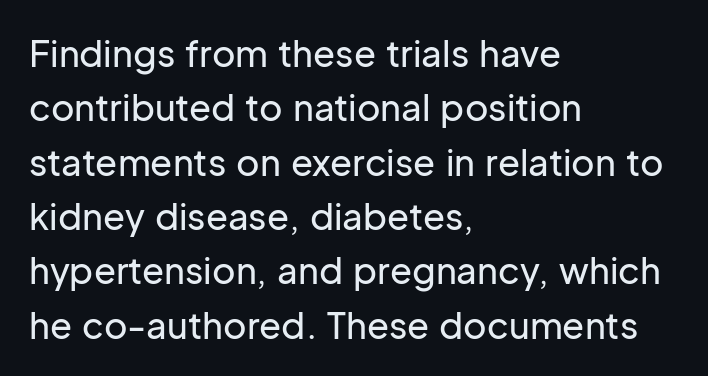
Q: Is the text italic (slanted)? A: No, it is upright.
Q: Is the typeface a serif or a sans-serif typeface? A: Sans-serif.
Q: Is the text underlined? A: No.
Q: How is the paragraph aligned? A: Left-aligned.
Q: Is the spacing between letters normal or unusually wide? A: Normal.
Q: Is the spacing between lines tight, normal or loose? A: Normal.
Q: Width (condensed, normal, or wide)? A: Normal.
Q: Stroke contrast? A: Low.
Q: x-height? A: Medium.
Q: Monospaced? A: No.
